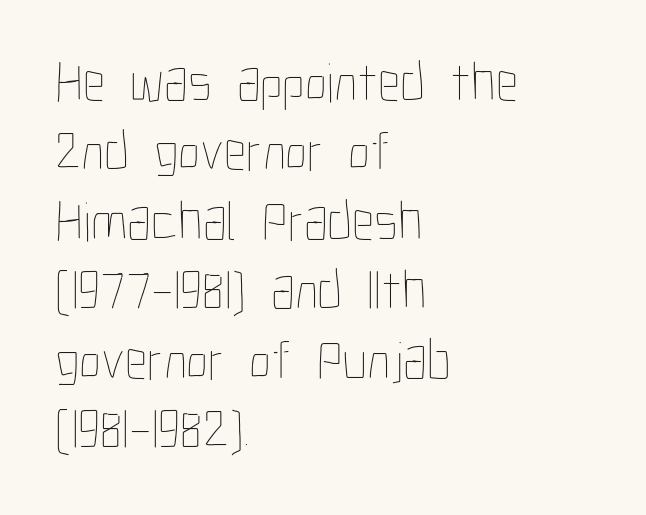
{"italic": "no", "bold": "no", "weight": "thin", "width": "condensed", "stroke_contrast": "low", "x_height": "medium", "monospaced": "no", "underline": "no", "align": "left", "line_spacing_ratio": 1.24, "letter_spacing": "normal", "letter_spacing_em": 0.0, "glyph_px": 56}
